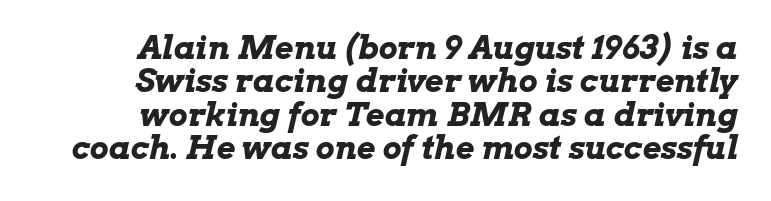
{"italic": "yes", "lean": "right", "slant_degrees": 13, "bold": "yes", "weight": "bold", "width": "wide", "stroke_contrast": "low", "x_height": "medium", "monospaced": "no", "underline": "no", "line_spacing": "tight", "line_spacing_ratio": 1.04, "letter_spacing": "normal", "letter_spacing_em": 0.0, "glyph_px": 32}
